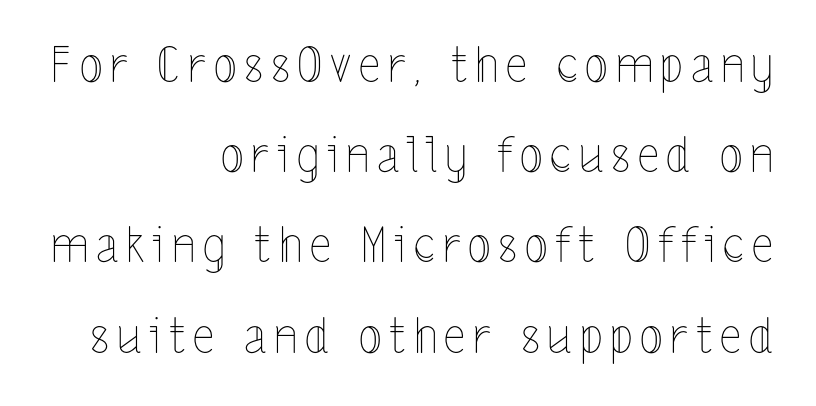
Here the designer chose a conventional face with non-uniform glyph widths. Honestly, there is no underline to notice here at all. The specimen reads as upright at a glance. The weight tops out at a normal text grade. Which margin do the lines hug? The right one — the left edge is uneven.
